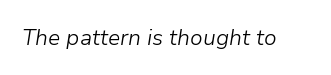
Unmarked baselines from the first word to the last. The font sits on the lighter half of the weight spectrum, regular included. Characters are canted at an angle relative to the baseline's perpendicular. Caption: standard tracking, unaltered.
